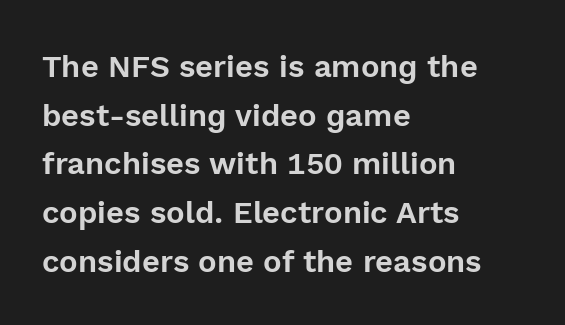
Q: Is the text italic (slanted)? A: No, it is upright.
Q: Is the typeface a serif or a sans-serif typeface? A: Sans-serif.
Q: Is the text underlined? A: No.
Q: How is the paragraph aligned? A: Left-aligned.
Q: Is the spacing between letters normal or unusually wide? A: Normal.
Q: Is the spacing between lines tight, normal or loose? A: Normal.
Q: Width (condensed, normal, or wide)? A: Normal.
Q: x-height? A: Medium.
Q: Monospaced? A: No.
